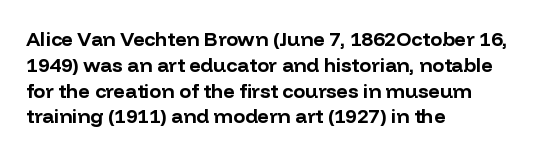
The image shows 20 px bold type, upright; set left-aligned, normal line spacing (1.29x), normal letter spacing, not underlined.
